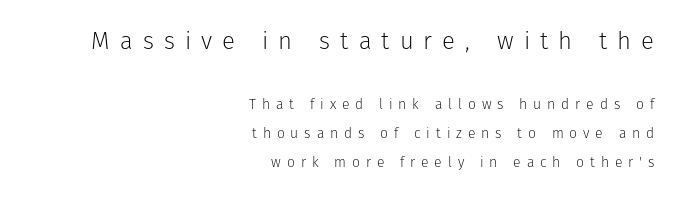
{"italic": "no", "bold": "no", "underline": "no", "align": "right", "line_spacing": "loose", "line_spacing_ratio": 2.07, "letter_spacing": "wide", "letter_spacing_em": 0.42, "larger_block": "first", "size_ratio": 1.71, "glyph_px": 24}
